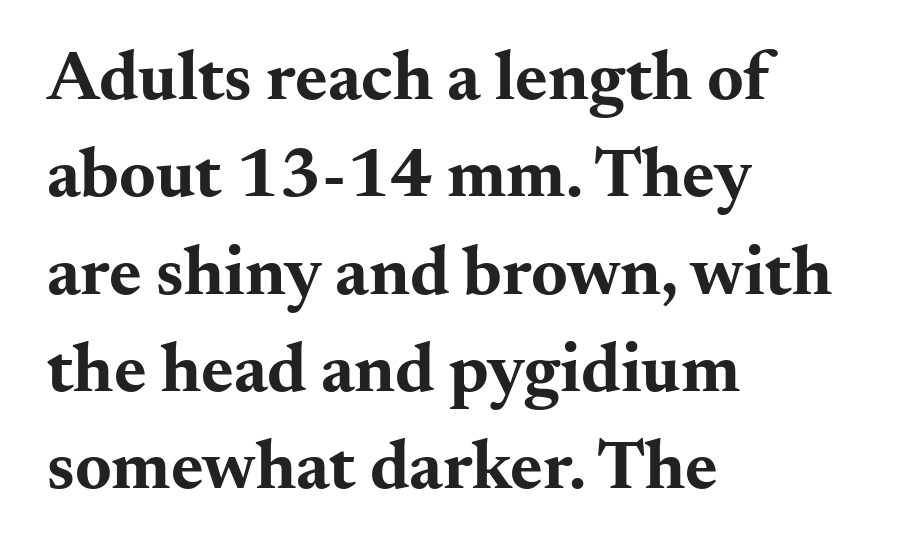
{"serif": "yes", "italic": "no", "bold": "yes", "weight": "bold", "width": "wide", "stroke_contrast": "medium", "x_height": "small", "monospaced": "no", "underline": "no", "align": "left", "line_spacing": "normal", "line_spacing_ratio": 1.39, "letter_spacing": "normal", "letter_spacing_em": 0.0, "glyph_px": 70}
